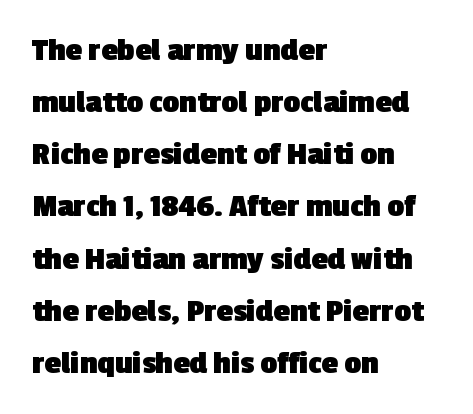
Q: Is the text bold? A: Yes.
Q: Is the typeface a serif or a sans-serif typeface? A: Sans-serif.
Q: Is the text underlined? A: No.
Q: How is the paragraph aligned? A: Left-aligned.
Q: Is the spacing between letters normal or unusually wide? A: Normal.
Q: Is the spacing between lines tight, normal or loose? A: Normal.
Q: Width (condensed, normal, or wide)? A: Normal.
Q: x-height? A: Medium.
Q: Monospaced? A: No.
